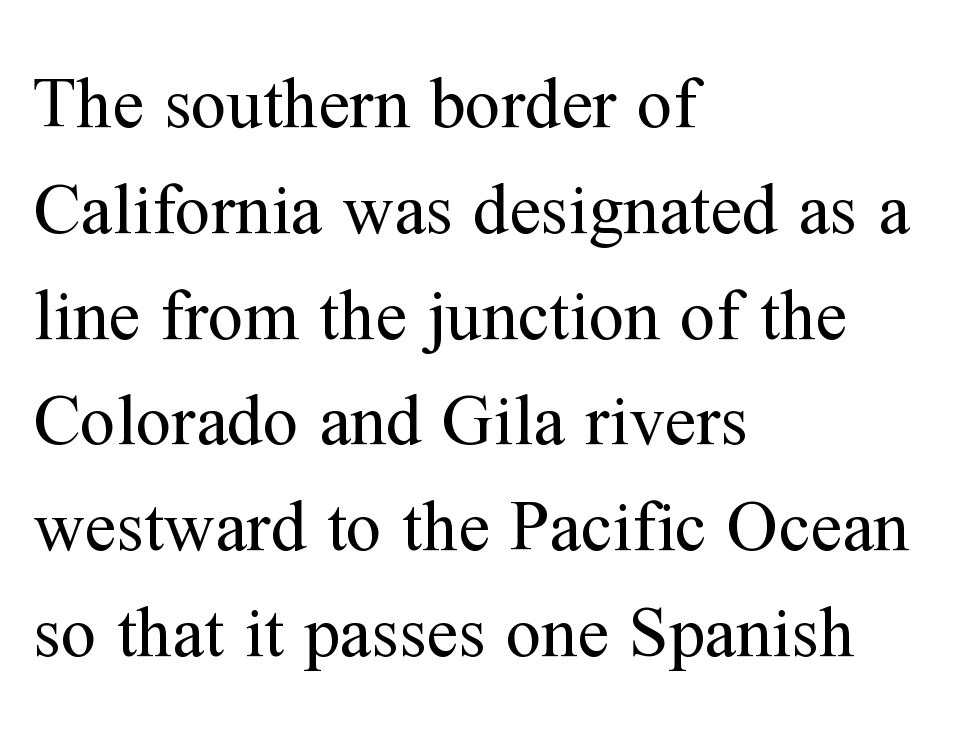
The image shows 71 px regular-weight serif type, upright; set left-aligned, normal line spacing (1.49x), normal letter spacing, not underlined; medium stroke contrast and a medium x-height.
